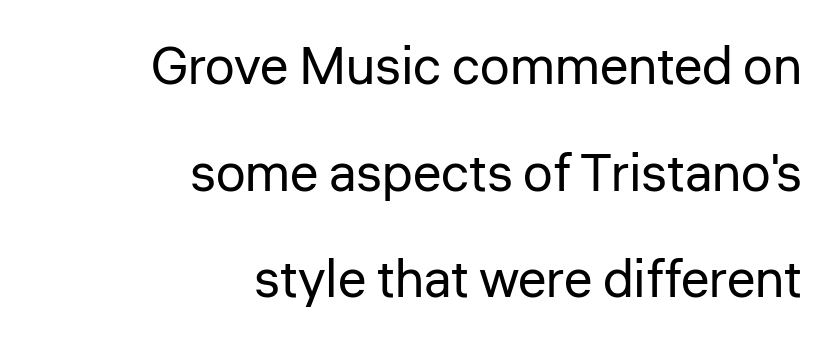
Q: Is the text bold? A: No.
Q: Is the text italic (slanted)? A: No, it is upright.
Q: Is the typeface a serif or a sans-serif typeface? A: Sans-serif.
Q: Is the text underlined? A: No.
Q: How is the paragraph aligned? A: Right-aligned.
Q: Is the spacing between letters normal or unusually wide? A: Normal.
Q: Is the spacing between lines tight, normal or loose? A: Loose.
Q: Width (condensed, normal, or wide)? A: Normal.
Q: Stroke contrast? A: Low.
Q: x-height? A: Medium.
Q: Monospaced? A: No.
